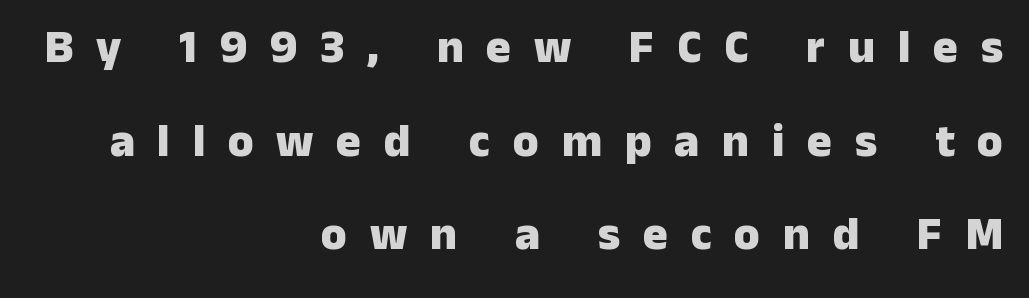
{"serif": "no", "italic": "no", "bold": "yes", "weight": "heavy", "width": "normal", "stroke_contrast": "low", "x_height": "medium", "monospaced": "no", "underline": "no", "align": "right", "line_spacing": "loose", "line_spacing_ratio": 1.99, "letter_spacing": "wide", "letter_spacing_em": 0.48, "glyph_px": 47}
